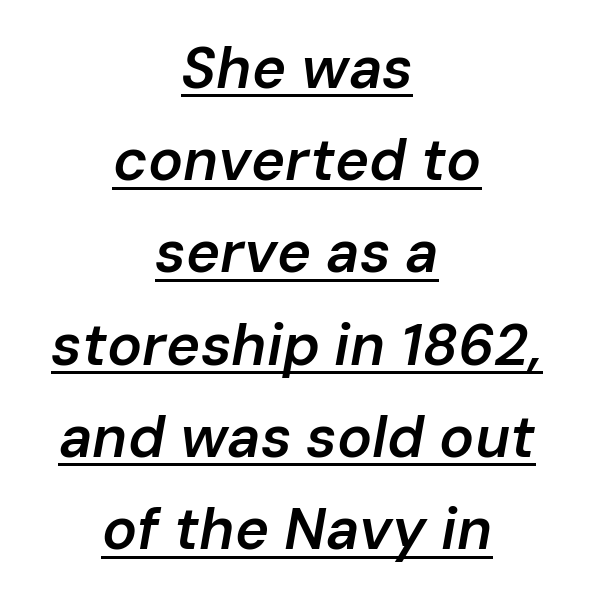
The image shows 58 px semibold type, italic (leaning right); set centered, normal line spacing (1.59x), normal letter spacing, underlined; low stroke contrast and a medium x-height.
